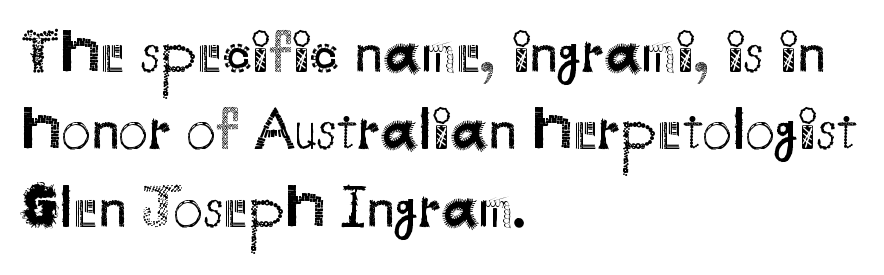
The image shows 59 px regular-weight sans-serif type, upright; set left-aligned, normal line spacing (1.31x), normal letter spacing, not underlined; medium stroke contrast and a small x-height.
